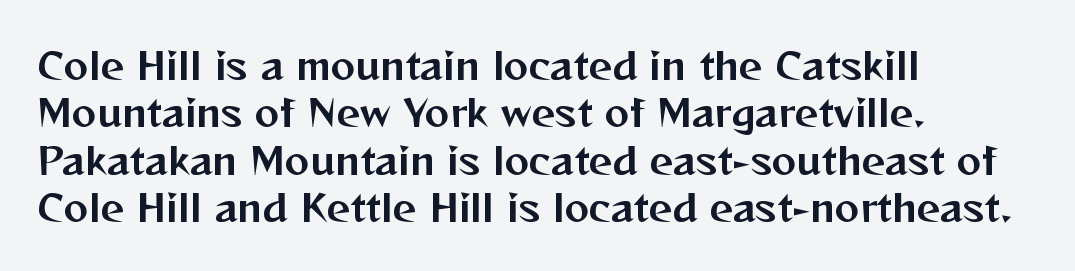
Q: Is the text italic (slanted)? A: No, it is upright.
Q: Is the typeface a serif or a sans-serif typeface? A: Sans-serif.
Q: Is the text underlined? A: No.
Q: How is the paragraph aligned? A: Left-aligned.
Q: Is the spacing between letters normal or unusually wide? A: Normal.
Q: Is the spacing between lines tight, normal or loose? A: Normal.
Q: Width (condensed, normal, or wide)? A: Normal.
Q: Stroke contrast? A: Medium.
Q: x-height? A: Medium.
Q: Monospaced? A: No.
